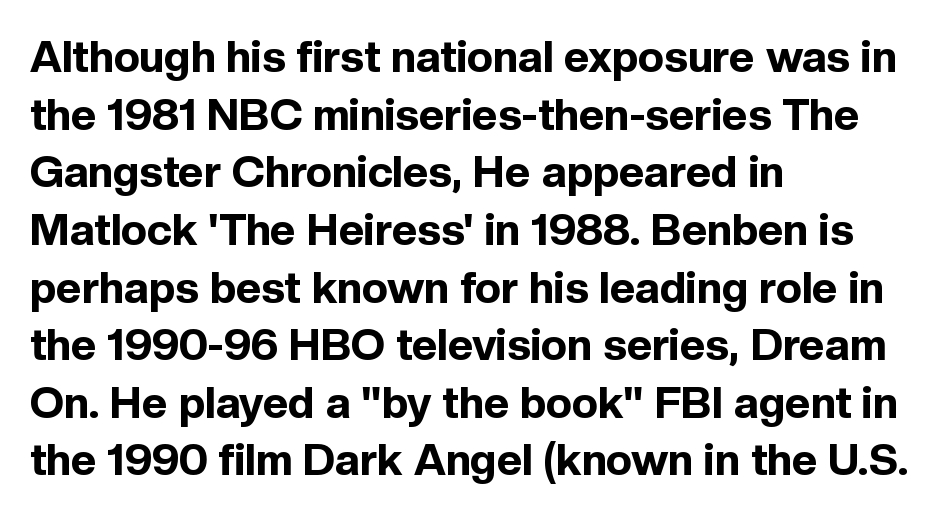
Quick note: underline off. Between one letter and the next there's only the usual sliver of space. Notice how the stems are strictly vertical — no italics here. Summary of vertical rhythm: regular, with standard interline spacing. Alignment: flush left. Note the varied advance widths — an 'i' is clearly narrower than an 'm'.
